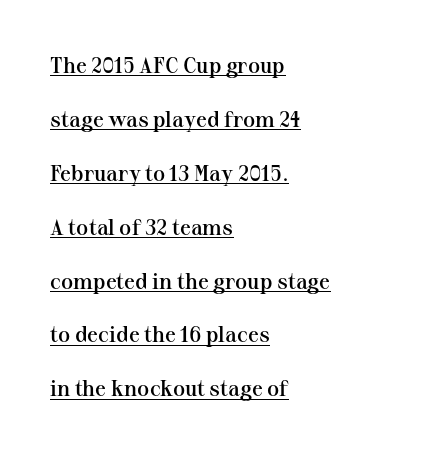
These words are printed semibold, heavier than regular yet not bold. This sample carries an underscore along the baseline area. Baseline-to-baseline distance is far greater than the letter height. The letterforms sit shoulder to shoulder at normal distance.
